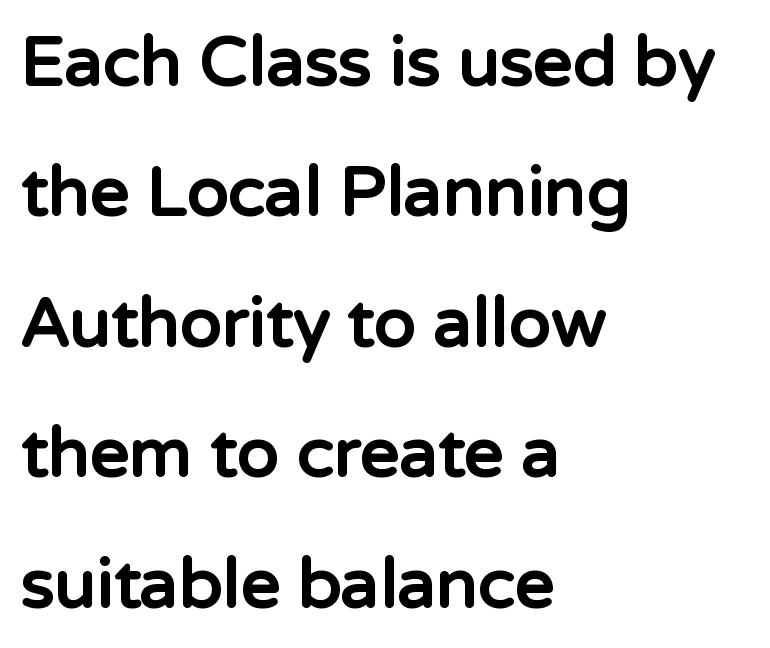
Q: Is the text bold? A: Yes.
Q: Is the text italic (slanted)? A: No, it is upright.
Q: Is the typeface a serif or a sans-serif typeface? A: Sans-serif.
Q: Is the text underlined? A: No.
Q: How is the paragraph aligned? A: Left-aligned.
Q: Is the spacing between letters normal or unusually wide? A: Normal.
Q: Width (condensed, normal, or wide)? A: Normal.
Q: Stroke contrast? A: Low.
Q: x-height? A: Medium.
Q: Monospaced? A: No.
